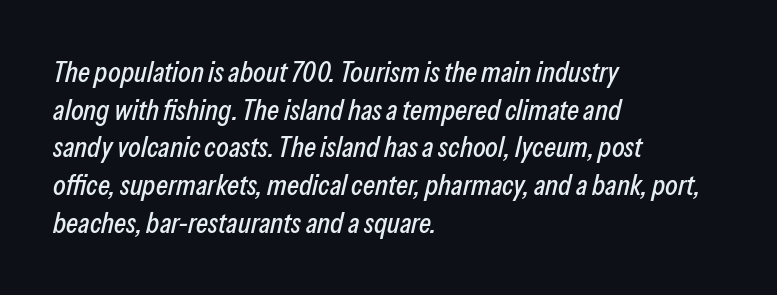
The image shows 29 px condensed type, italic (leaning right); set left-aligned, normal line spacing (1.3x), normal letter spacing, not underlined; low stroke contrast and a medium x-height.
